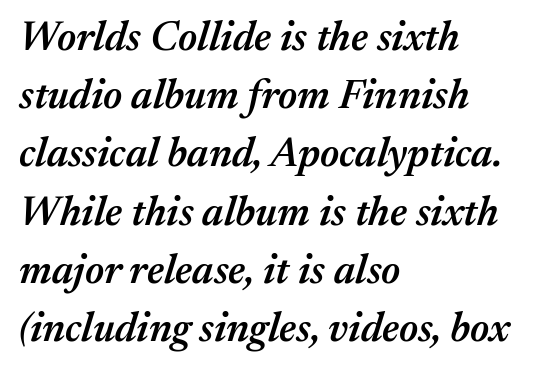
Q: Is the text bold? A: Semi-bold.
Q: Is the text italic (slanted)? A: Yes, it leans right by about 17 degrees.
Q: Is the text underlined? A: No.
Q: How is the paragraph aligned? A: Left-aligned.
Q: Is the spacing between letters normal or unusually wide? A: Normal.
Q: Is the spacing between lines tight, normal or loose? A: Normal.
Q: Width (condensed, normal, or wide)? A: Normal.
Q: Stroke contrast? A: Medium.
Q: x-height? A: Medium.
Q: Monospaced? A: No.
